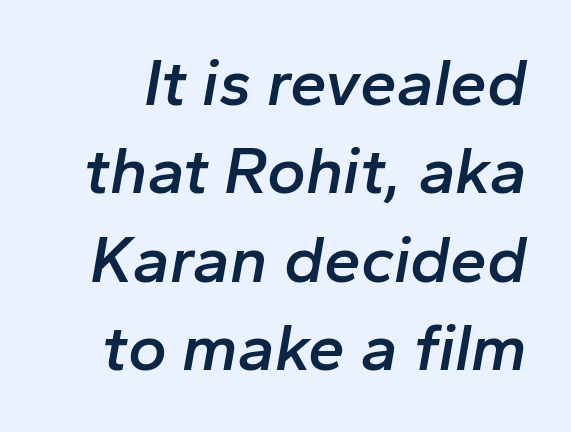
{"italic": "yes", "lean": "right", "slant_degrees": 10, "bold": "semi", "weight": "semibold", "width": "normal", "stroke_contrast": "low", "x_height": "medium", "monospaced": "no", "underline": "no", "line_spacing": "normal", "line_spacing_ratio": 1.34, "letter_spacing": "normal", "letter_spacing_em": 0.0, "glyph_px": 66}
